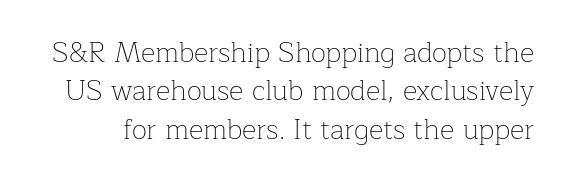
The image shows 28 px thin serif type, upright; set normal line spacing (1.37x), normal letter spacing, not underlined; low stroke contrast and a medium x-height.
